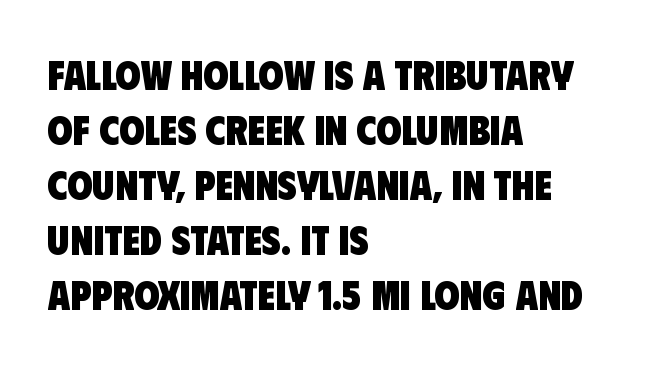
Q: Is the text bold? A: Yes.
Q: Is the typeface a serif or a sans-serif typeface? A: Sans-serif.
Q: Is the text underlined? A: No.
Q: How is the paragraph aligned? A: Left-aligned.
Q: Is the spacing between letters normal or unusually wide? A: Normal.
Q: Is the spacing between lines tight, normal or loose? A: Normal.
Q: Width (condensed, normal, or wide)? A: Condensed.
Q: Stroke contrast? A: Low.
Q: x-height? A: Large.
Q: Monospaced? A: No.
